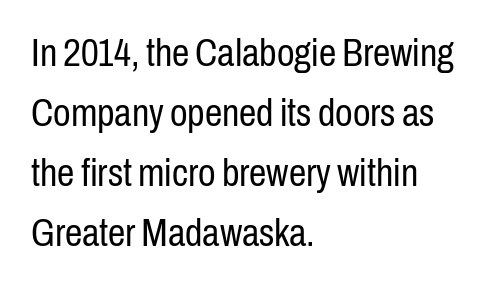
The image shows 39 px regular-weight, condensed sans-serif type, upright; set left-aligned, normal line spacing (1.54x), normal letter spacing, not underlined; low stroke contrast and a medium x-height.
